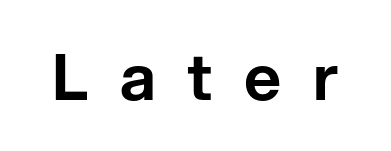
The image shows 64 px sans-serif type, upright; set unusually wide letter spacing (+0.5 em), not underlined; low stroke contrast and a medium x-height.
